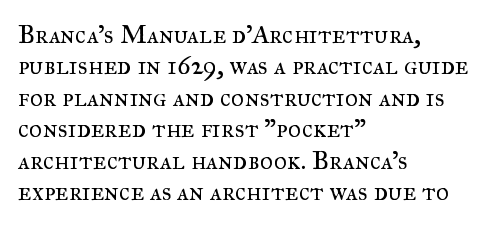
What stands out about the letter spacing? Nothing — it is the standard amount. The rendering anchors every line to the left-hand side. A light-to-regular cut is what we see here. Ordinary non-slanted type is in use.
